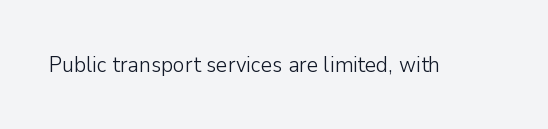
The space directly below the letters is spotless. Quick note: not italic, upright. The line texture is even and compact thanks to regular tracking. These glyphs show unthickened strokes, regular width or finer.
